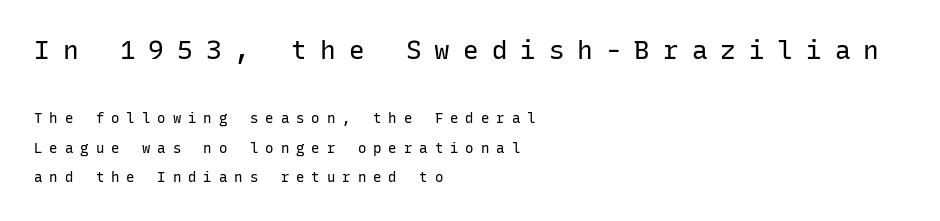
Q: Is the text bold? A: No.
Q: Is the text italic (slanted)? A: No, it is upright.
Q: Is the text underlined? A: No.
Q: How is the paragraph aligned? A: Left-aligned.
Q: Is the spacing between letters normal or unusually wide? A: Unusually wide.
Q: Is the spacing between lines tight, normal or loose? A: Loose.
Q: Which block of text is set in a larger size, the first (top) or the second (bottom)? A: The first (top) one.
